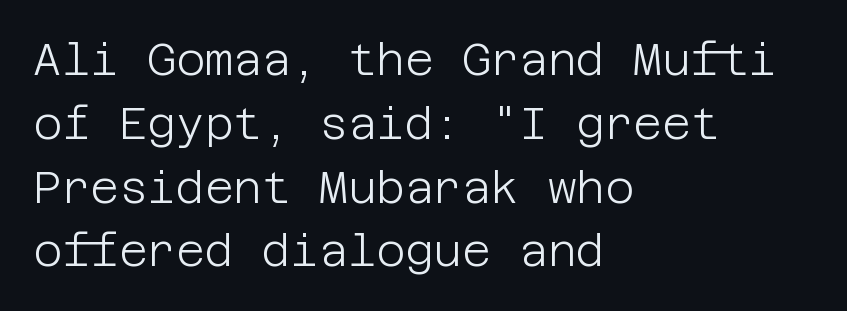
{"serif": "no", "italic": "no", "bold": "no", "weight": "light", "width": "normal", "stroke_contrast": "low", "x_height": "large", "underline": "no", "align": "left", "line_spacing": "normal", "line_spacing_ratio": 1.45, "letter_spacing": "normal", "letter_spacing_em": 0.0, "glyph_px": 44}
